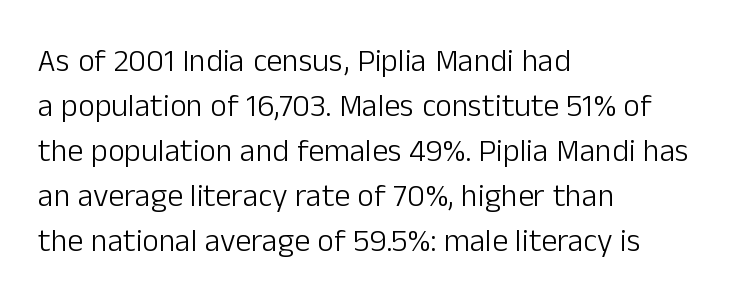
{"serif": "no", "italic": "no", "bold": "no", "weight": "light", "width": "normal", "stroke_contrast": "low", "x_height": "medium", "monospaced": "no", "underline": "no", "align": "left", "line_spacing": "normal", "line_spacing_ratio": 1.41, "letter_spacing": "normal", "letter_spacing_em": 0.0, "glyph_px": 32}
